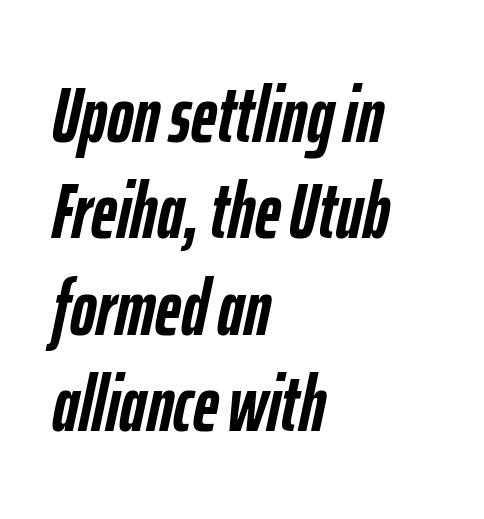
Q: Is the text bold? A: Yes.
Q: Is the text italic (slanted)? A: Yes, it leans right by about 12 degrees.
Q: Is the text underlined? A: No.
Q: How is the paragraph aligned? A: Left-aligned.
Q: Is the spacing between letters normal or unusually wide? A: Normal.
Q: Width (condensed, normal, or wide)? A: Condensed.
Q: Stroke contrast? A: Low.
Q: x-height? A: Medium.
Q: Monospaced? A: No.
